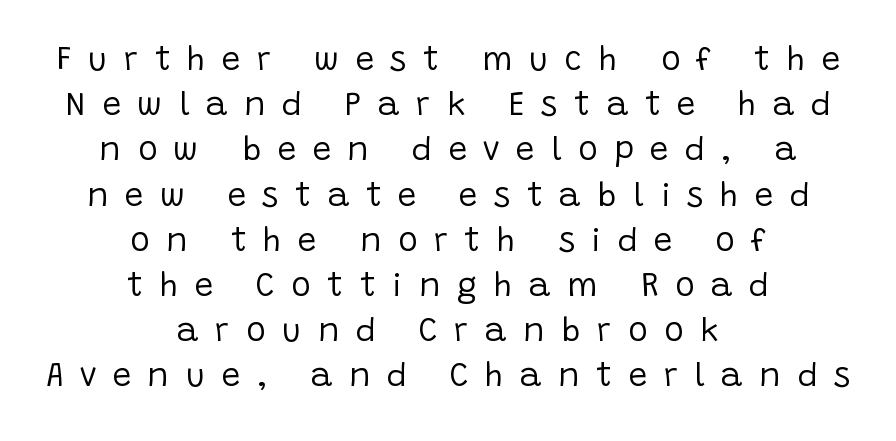
The image shows 33 px regular-weight sans-serif type, upright; set centered, normal line spacing (1.37x), unusually wide letter spacing (+0.5 em), not underlined; low stroke contrast and a large x-height.
